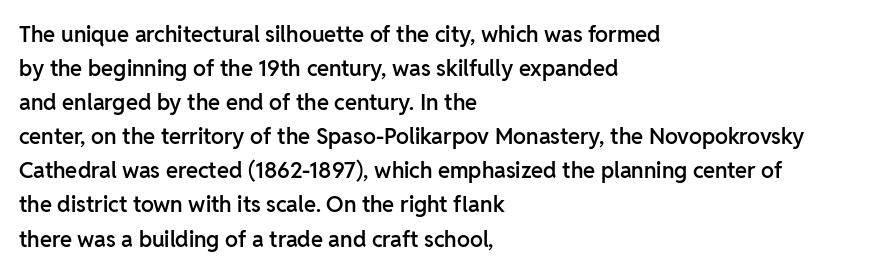
{"italic": "no", "bold": "semi", "underline": "no", "align": "left", "line_spacing": "normal", "line_spacing_ratio": 1.55, "letter_spacing": "normal", "letter_spacing_em": 0.0, "glyph_px": 22}
